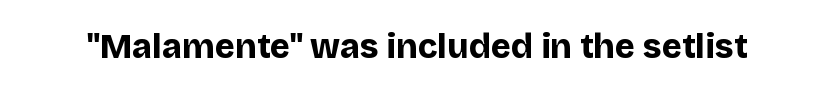
{"serif": "no", "italic": "no", "bold": "yes", "weight": "bold", "width": "normal", "stroke_contrast": "low", "x_height": "large", "monospaced": "no", "underline": "no", "letter_spacing": "normal", "letter_spacing_em": 0.0, "glyph_px": 34}
